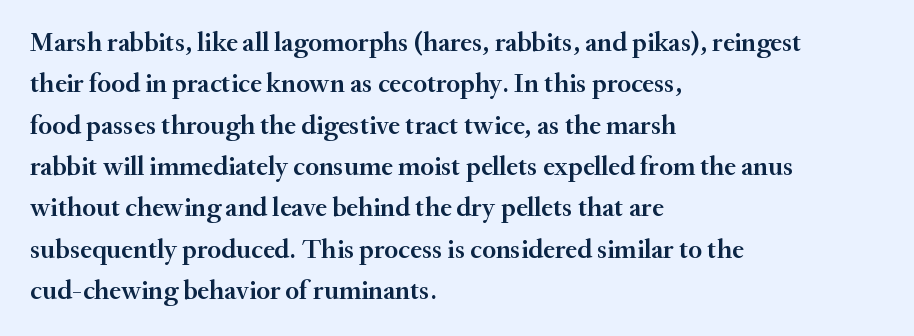
{"italic": "no", "bold": "semi", "underline": "no", "align": "left", "line_spacing": "normal", "line_spacing_ratio": 1.53, "letter_spacing": "normal", "letter_spacing_em": 0.0, "glyph_px": 27}
